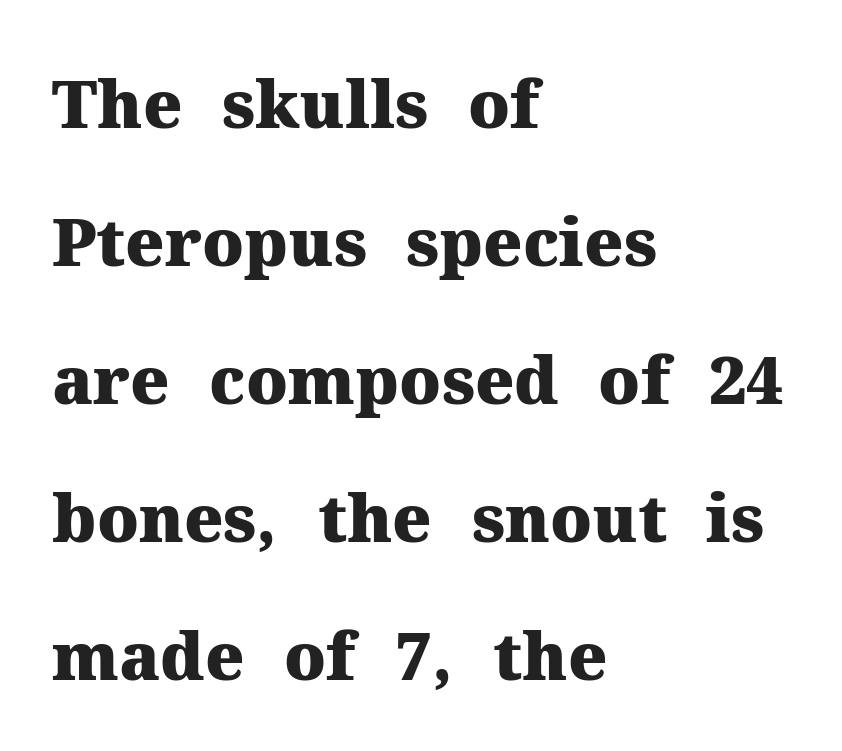
{"serif": "yes", "italic": "no", "bold": "yes", "weight": "heavy", "width": "normal", "stroke_contrast": "medium", "x_height": "medium", "monospaced": "no", "underline": "no", "align": "left", "line_spacing": "loose", "line_spacing_ratio": 2.09, "letter_spacing": "normal", "letter_spacing_em": 0.0, "glyph_px": 66}
